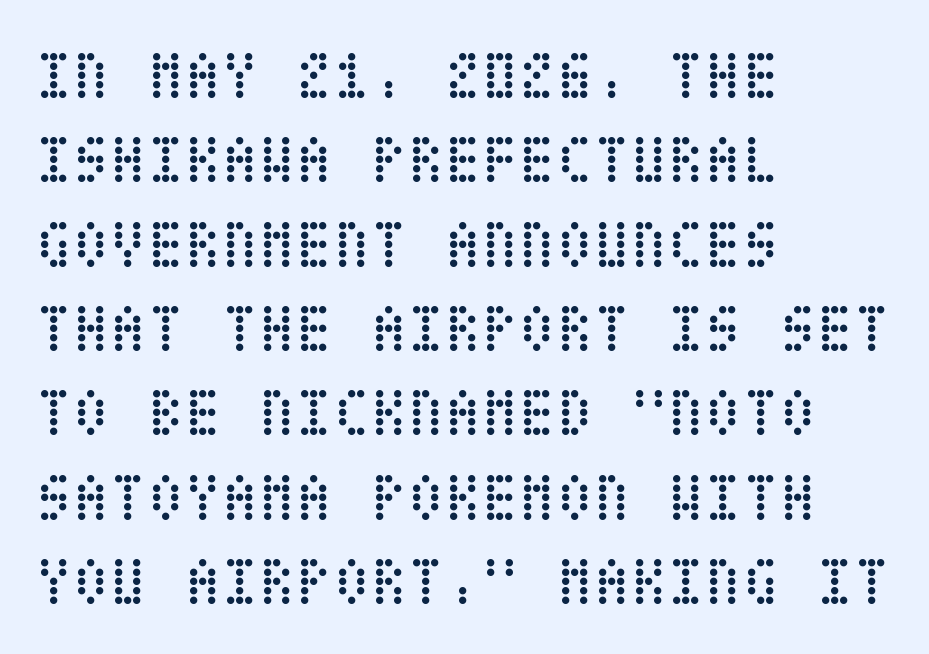
{"italic": "no", "bold": "no", "weight": "regular", "width": "condensed", "stroke_contrast": "low", "x_height": "large", "underline": "no", "align": "left", "line_spacing_ratio": 1.24, "letter_spacing": "normal", "letter_spacing_em": 0.0, "glyph_px": 68}
